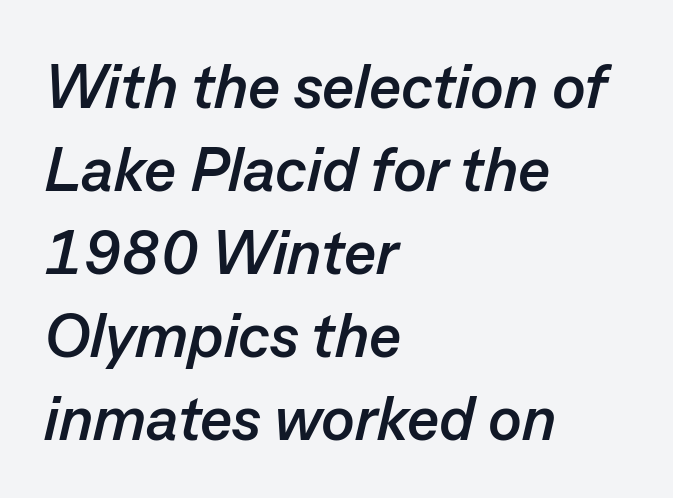
The image shows 62 px semibold type, italic (leaning right); set left-aligned, normal line spacing (1.34x), normal letter spacing, not underlined; low stroke contrast and a medium x-height.
